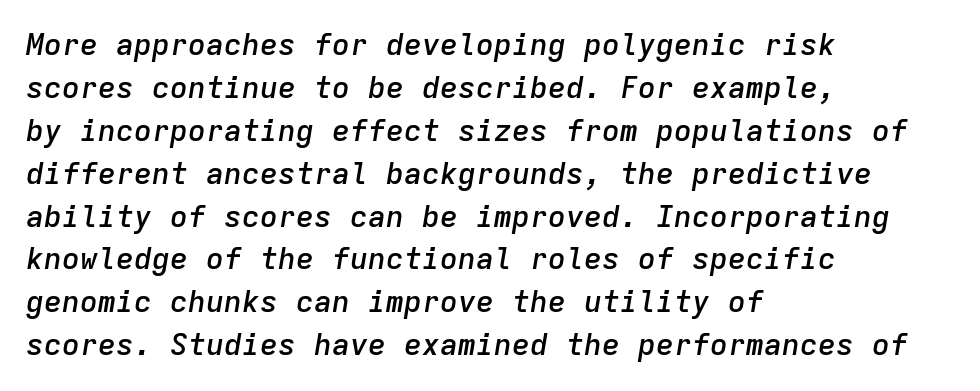
Heft: intermediate — a semibold. Characters are canted at an angle relative to the baseline's perpendicular. Reading down the block, your eye returns to a fixed left position each line. Note the uniform advance width — an 'i' takes as much space as an 'm'. The strip under each line holds only bare page. The passage shown has conventional tracking throughout.
